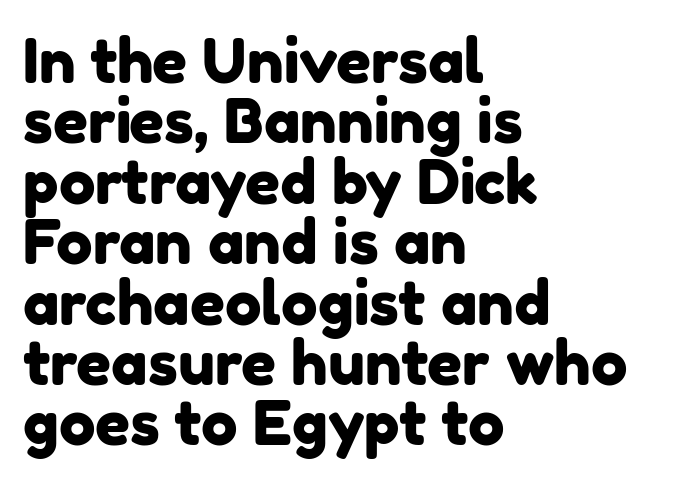
The image shows 61 px sans-serif type; set left-aligned, tight line spacing (0.99x), normal letter spacing, not underlined; low stroke contrast and a medium x-height.
